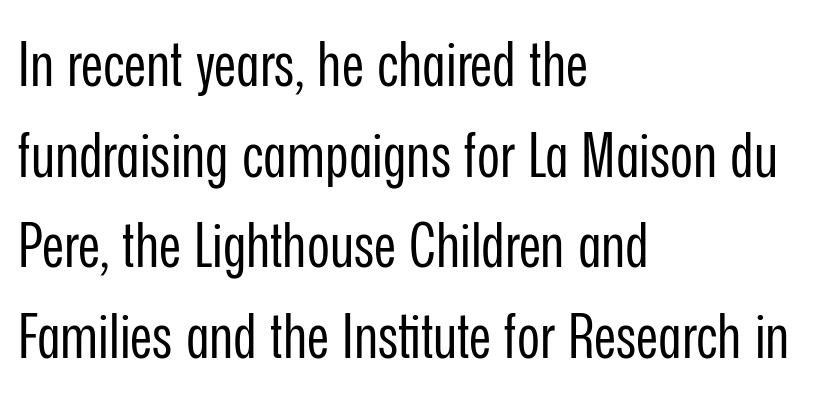
The image shows 62 px regular-weight, condensed sans-serif type, upright; set left-aligned, normal line spacing (1.46x), normal letter spacing, not underlined; low stroke contrast and a medium x-height.
